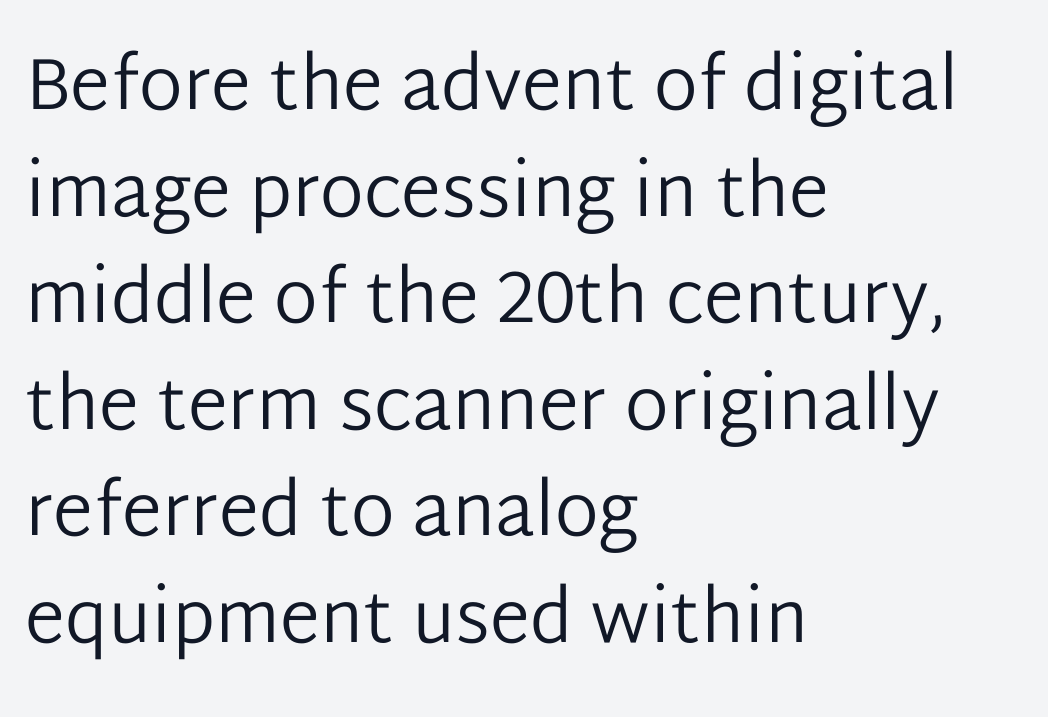
{"serif": "no", "italic": "no", "bold": "no", "weight": "regular", "width": "normal", "stroke_contrast": "low", "x_height": "medium", "monospaced": "no", "underline": "no", "align": "left", "line_spacing": "normal", "line_spacing_ratio": 1.46, "letter_spacing": "normal", "letter_spacing_em": 0.0, "glyph_px": 73}
